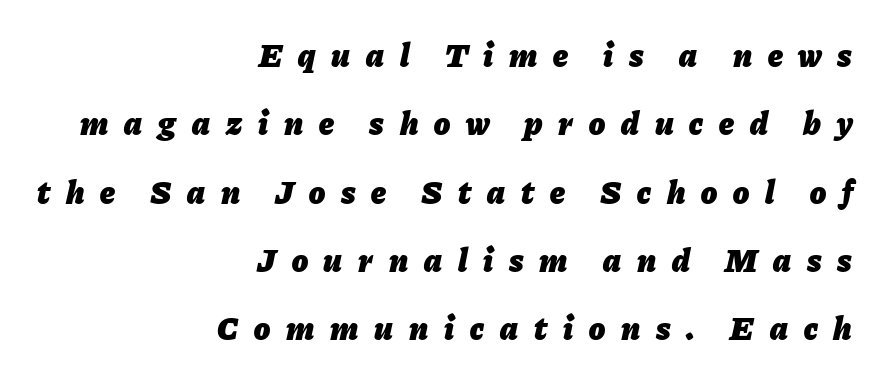
Does the leading feel generous? Absolutely, it's lavish. The letters are bold, with thick, heavy strokes. Varying glyph widths throughout — classic text-font behaviour. These lines were composed using italics. Rule under the text: the space is simply empty.
